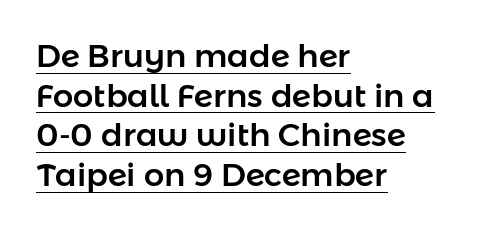
{"serif": "no", "italic": "no", "width": "normal", "stroke_contrast": "low", "x_height": "medium", "monospaced": "no", "underline": "yes", "align": "left", "line_spacing_ratio": 1.24, "letter_spacing": "normal", "letter_spacing_em": 0.0, "glyph_px": 32}
